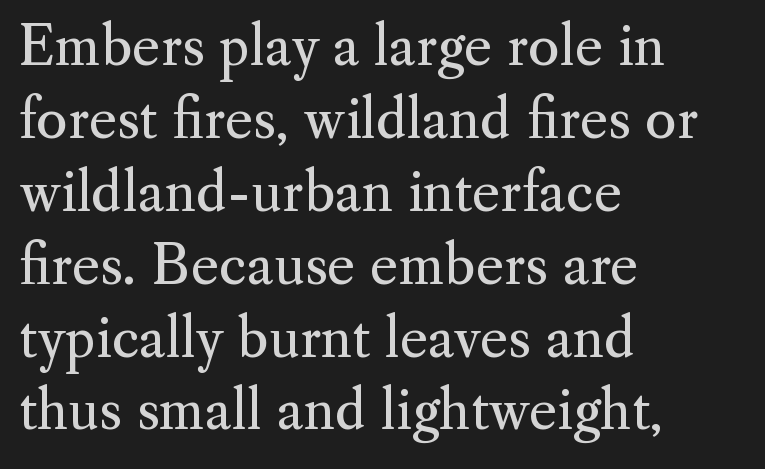
The image shows 54 px regular-weight serif type, upright; set left-aligned, normal line spacing (1.35x), normal letter spacing, not underlined; medium stroke contrast and a small x-height.
